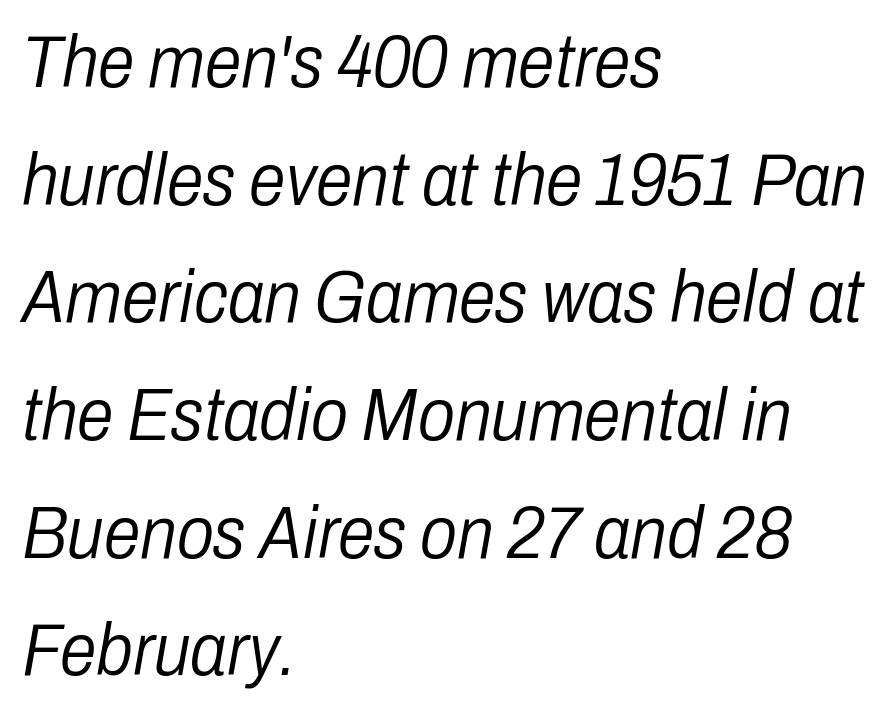
Rule under the text: the space is simply empty. Here the glyphs are tracked normally, forming tight word shapes. Stems and bowls with no extra thickness — not bold. Where is the straight margin? On the left.
